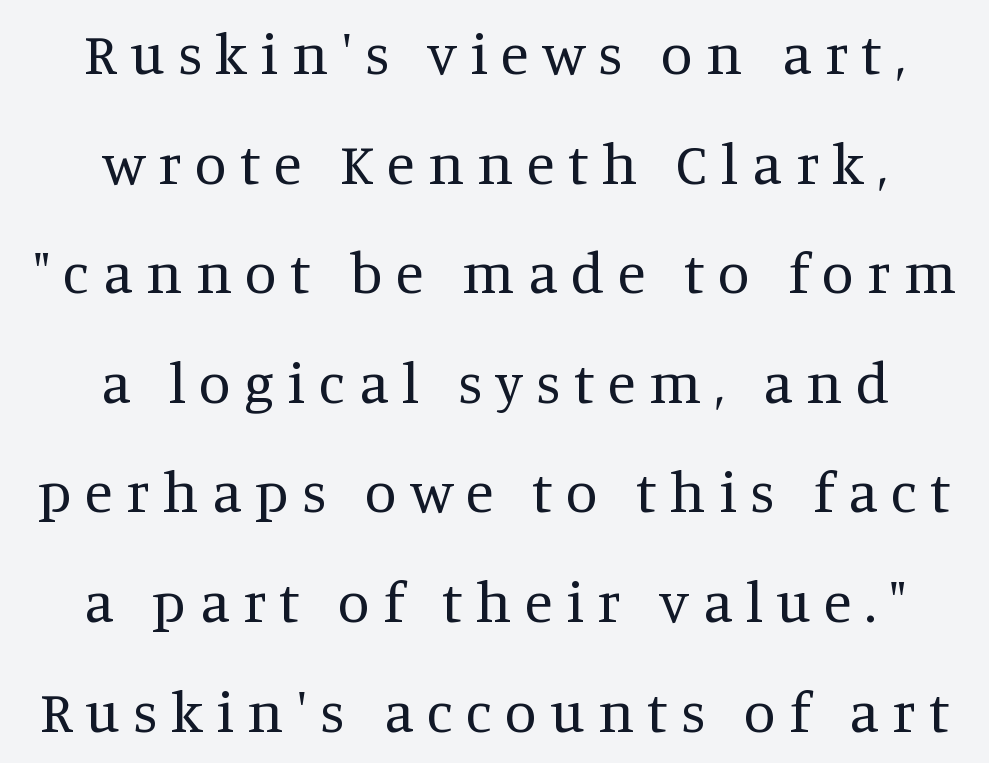
The image shows 58 px regular-weight serif type, upright; set centered, line spacing 1.89x, unusually wide letter spacing (+0.23 em), not underlined; medium stroke contrast and a large x-height.
